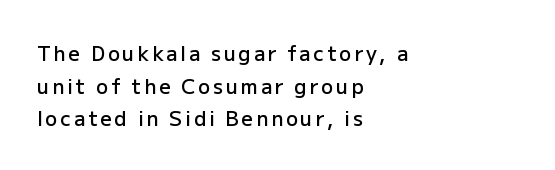
Q: Is the text bold? A: Semi-bold.
Q: Is the text italic (slanted)? A: No, it is upright.
Q: Is the text underlined? A: No.
Q: How is the paragraph aligned? A: Left-aligned.
Q: Is the spacing between lines tight, normal or loose? A: Normal.
